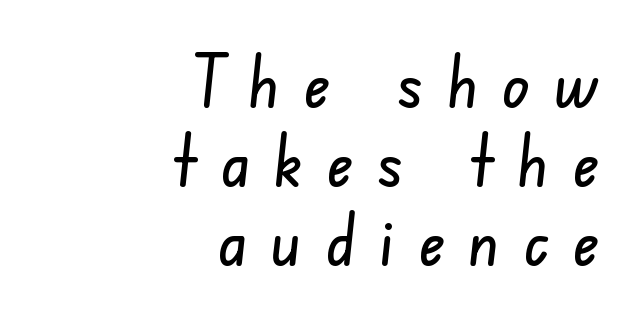
Q: Is the typeface a serif or a sans-serif typeface? A: Sans-serif.
Q: Is the text underlined? A: No.
Q: How is the paragraph aligned? A: Right-aligned.
Q: Is the spacing between letters normal or unusually wide? A: Unusually wide.
Q: Is the spacing between lines tight, normal or loose? A: Tight.
Q: Width (condensed, normal, or wide)? A: Condensed.
Q: Stroke contrast? A: Low.
Q: x-height? A: Small.
Q: Monospaced? A: No.
